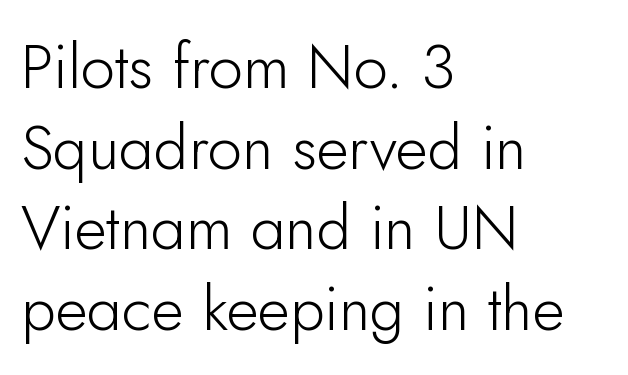
No feet cap the strokes, marking this as sans-serif type. Each row of text sits above clean, open space. These lines keep a tight, regular rhythm from letter to letter. This is not heavy type; no bold has been used. Compared with a centered layout, this one pins lines to the left instead. Each letter keeps its own natural width here, so spacing adapts to shape.
